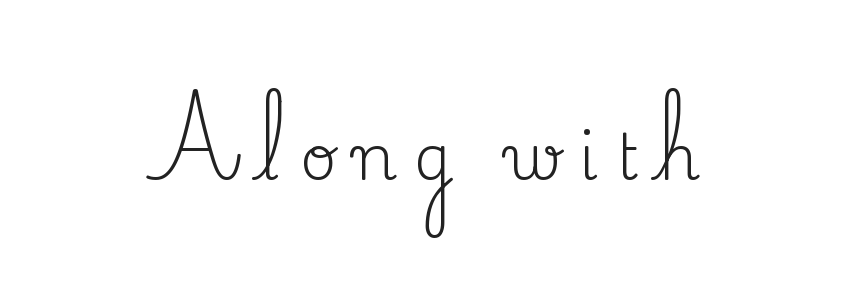
Q: Is the text bold? A: No.
Q: Is the text italic (slanted)? A: No, it is upright.
Q: Is the typeface a serif or a sans-serif typeface? A: Serif.
Q: Is the text underlined? A: No.
Q: Is the spacing between letters normal or unusually wide? A: Unusually wide.
Q: Width (condensed, normal, or wide)? A: Normal.
Q: Stroke contrast? A: Medium.
Q: x-height? A: Small.
Q: Monospaced? A: No.
